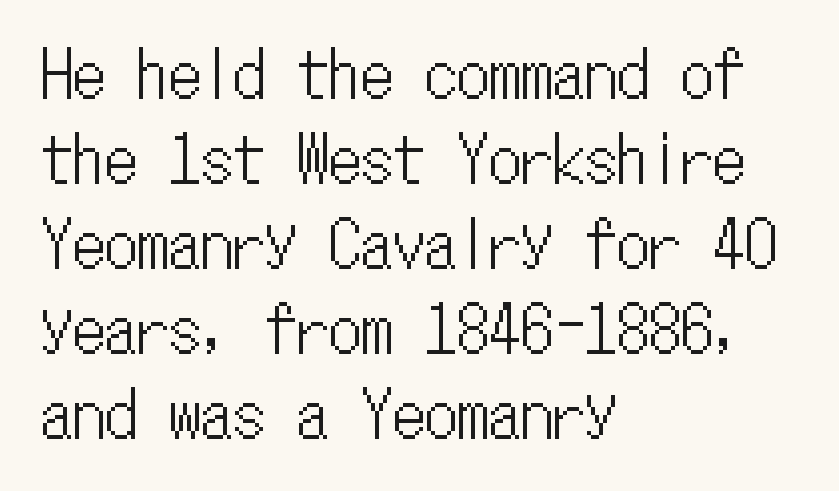
Teacher's note: observe the even left margin — that is flush-left alignment. Compared with typical paragraphs, the rows here are spaced about the same. No italicization has been applied; the sample stays upright. Glyph-to-glyph distance matches everyday printed text.
